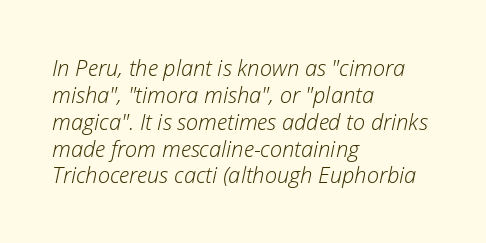
{"italic": "yes", "lean": "right", "slant_degrees": 12, "bold": "no", "underline": "no", "align": "left", "line_spacing_ratio": 1.22, "letter_spacing": "normal", "letter_spacing_em": 0.0, "glyph_px": 22}
